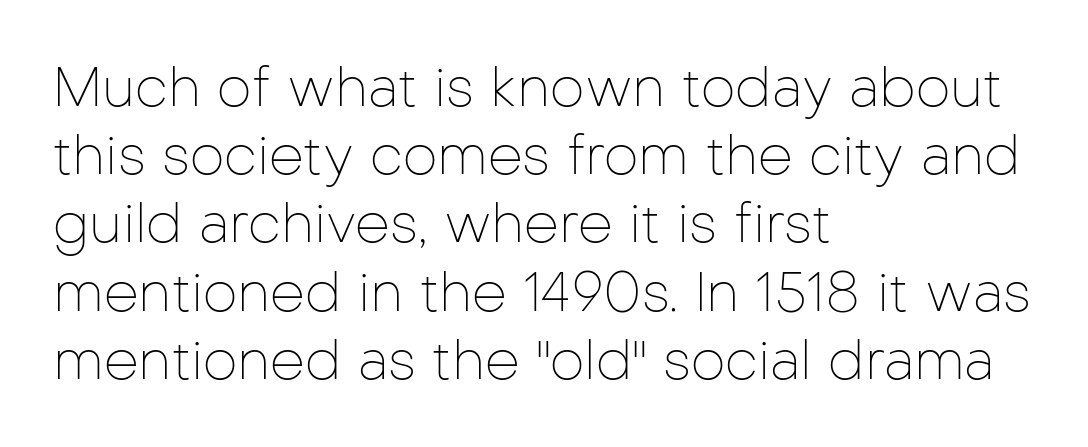
{"serif": "no", "italic": "no", "bold": "no", "weight": "thin", "width": "normal", "stroke_contrast": "low", "x_height": "medium", "monospaced": "no", "underline": "no", "align": "left", "line_spacing_ratio": 1.24, "letter_spacing": "normal", "letter_spacing_em": 0.0, "glyph_px": 55}
